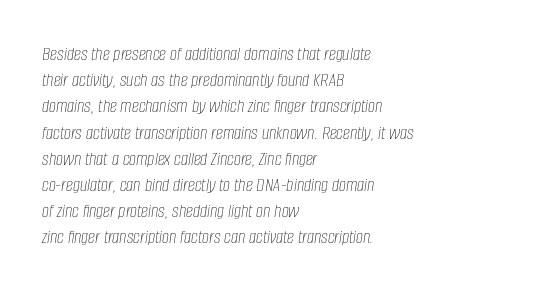
This rendering uses left alignment, leaving the right contour irregular. These lines sit exactly where default settings would place them. The letters look calm and open, with moderate or lighter stems. Notice how the stems are inclined rather than vertical — that's the hallmark of italics. Glyph-to-glyph distance matches everyday printed text. The passage shown is not underscored anywhere.
